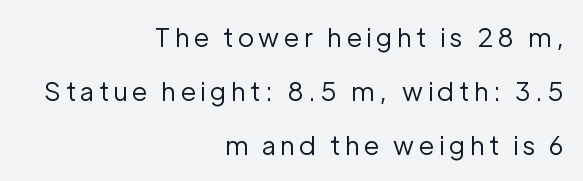
Q: Is the text bold? A: No.
Q: Is the text italic (slanted)? A: No, it is upright.
Q: Is the text underlined? A: No.
Q: How is the paragraph aligned? A: Right-aligned.
Q: Is the spacing between lines tight, normal or loose? A: Loose.
